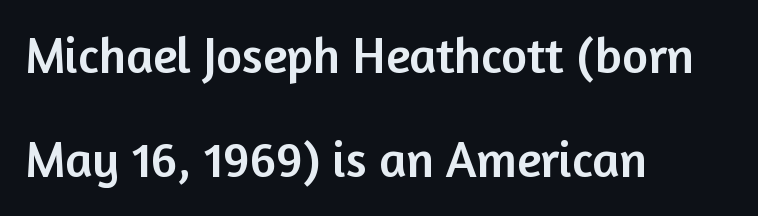
The image shows 50 px sans-serif type, upright; set left-aligned, loose line spacing (2.09x), normal letter spacing, not underlined; low stroke contrast and a medium x-height.
